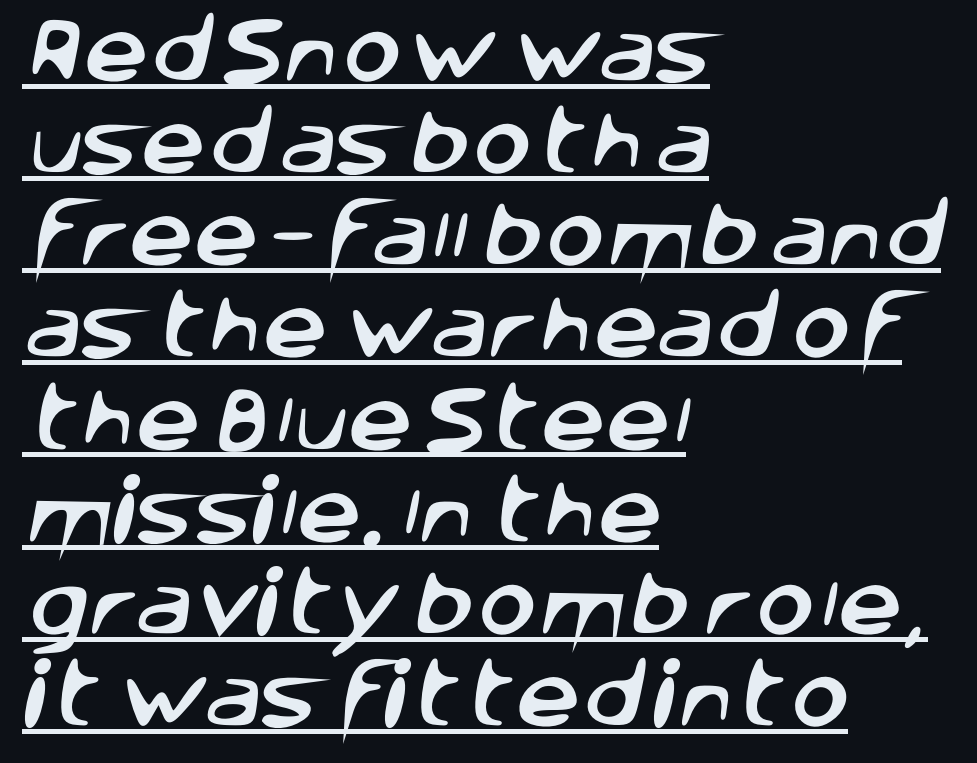
Q: Is the typeface a serif or a sans-serif typeface? A: Sans-serif.
Q: Is the text underlined? A: Yes.
Q: How is the paragraph aligned? A: Left-aligned.
Q: Is the spacing between letters normal or unusually wide? A: Normal.
Q: Is the spacing between lines tight, normal or loose? A: Normal.
Q: Width (condensed, normal, or wide)? A: Normal.
Q: Stroke contrast? A: Low.
Q: x-height? A: Large.
Q: Monospaced? A: No.
